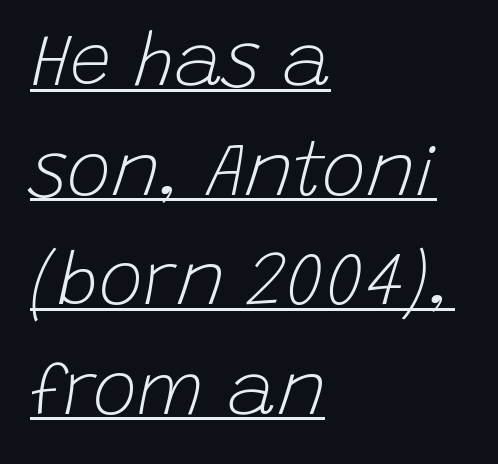
Q: Is the text bold? A: No.
Q: Is the text italic (slanted)? A: Yes, it leans right by about 15 degrees.
Q: Is the text underlined? A: Yes.
Q: How is the paragraph aligned? A: Left-aligned.
Q: Is the spacing between letters normal or unusually wide? A: Normal.
Q: Is the spacing between lines tight, normal or loose? A: Normal.
Q: Width (condensed, normal, or wide)? A: Normal.
Q: Stroke contrast? A: Low.
Q: x-height? A: Large.
Q: Monospaced? A: No.
